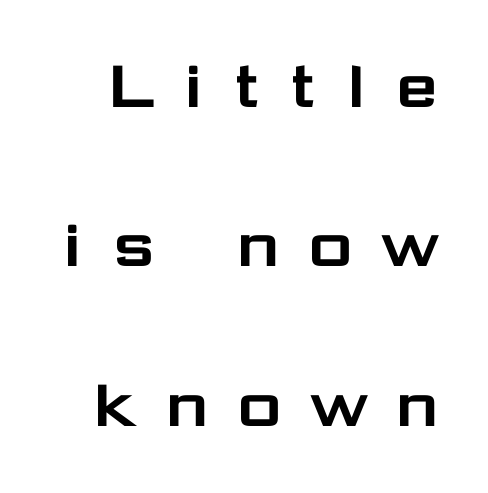
Lines of text with bare space underneath. Upright lettering throughout. Are there feet on the stems? There aren't — it's a sans. Think of a printed novel: that variable character pitch is what you see here.
